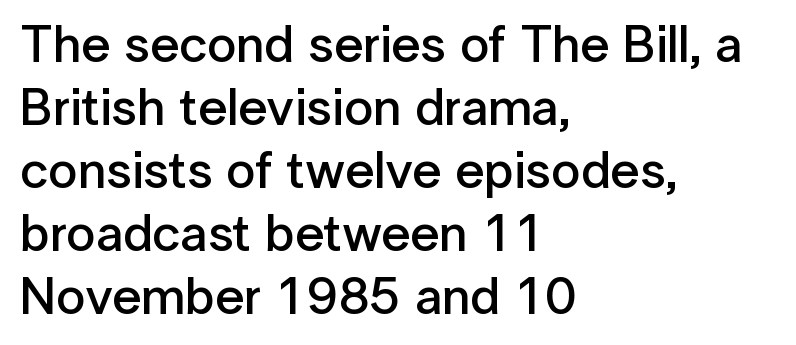
{"serif": "no", "italic": "no", "bold": "semi", "weight": "semibold", "width": "normal", "stroke_contrast": "low", "x_height": "medium", "monospaced": "no", "underline": "no", "align": "left", "line_spacing_ratio": 1.21, "letter_spacing": "normal", "letter_spacing_em": 0.0, "glyph_px": 52}
